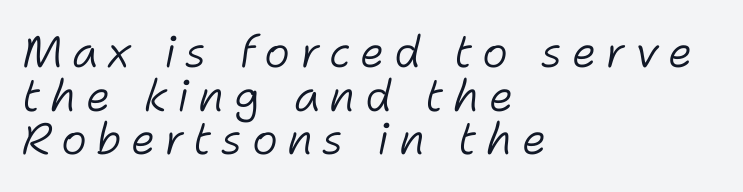
Q: Is the text bold? A: No.
Q: Is the text italic (slanted)? A: Yes, it leans right by about 11 degrees.
Q: Is the text underlined? A: No.
Q: How is the paragraph aligned? A: Left-aligned.
Q: Is the spacing between letters normal or unusually wide? A: Unusually wide.
Q: Is the spacing between lines tight, normal or loose? A: Tight.
Q: Width (condensed, normal, or wide)? A: Normal.
Q: Stroke contrast? A: Low.
Q: x-height? A: Medium.
Q: Monospaced? A: No.
